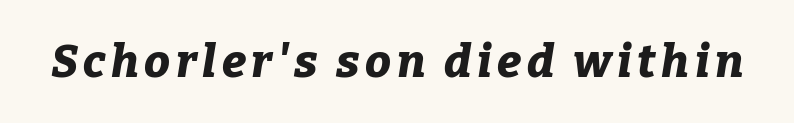
The image shows 46 px bold type, italic (leaning right); set not underlined; low stroke contrast and a medium x-height.
